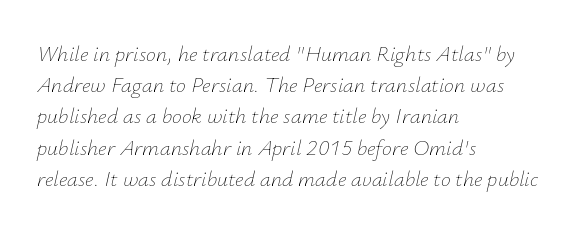
Glyph-to-glyph distance matches everyday printed text. The words here are not underlined. Stems and bowls with no extra thickness — not bold. One glance says typical: line gaps are just what's usual. Every character sits at an angle, as italics do.
